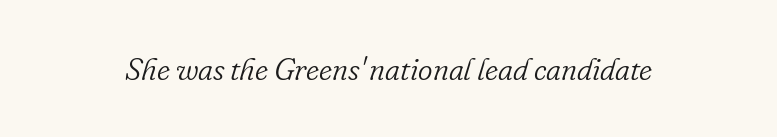
The image shows 31 px light serif type, italic (leaning right); set normal letter spacing, not underlined; low stroke contrast and a small x-height.
